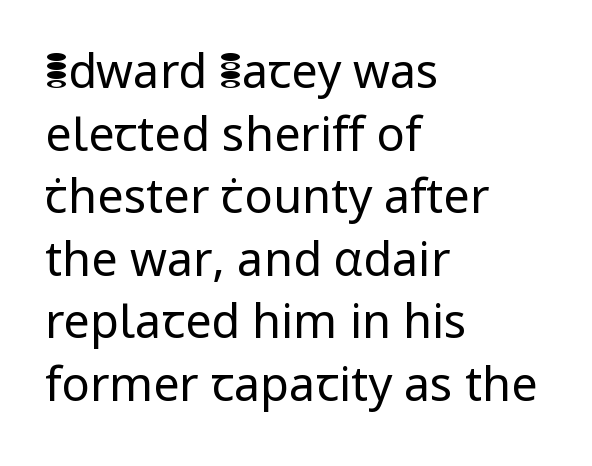
No feet cap the strokes, marking this as sans-serif type. Baseline-to-baseline distance is the conventional proportion of letter height. Summary of weight: not heavy and not bold. Italic? Not at all — the glyphs are vertical. Quick note: underline off. The typesetter chose a ragged-right arrangement here.
